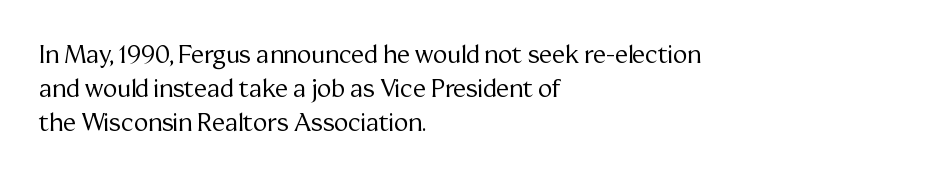
Q: Is the text bold? A: No.
Q: Is the text italic (slanted)? A: No, it is upright.
Q: Is the text underlined? A: No.
Q: How is the paragraph aligned? A: Left-aligned.
Q: Is the spacing between letters normal or unusually wide? A: Normal.
Q: Is the spacing between lines tight, normal or loose? A: Normal.
